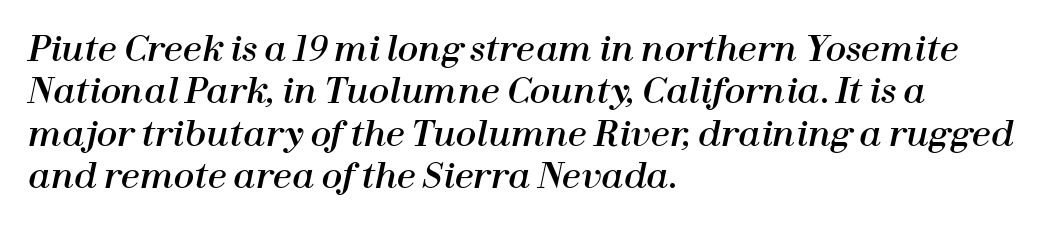
Compared with ordinary roman type, these characters are visibly tilted. One glance says typical: line gaps are just what's usual. Caption: standard tracking, unaltered. The compositor pushed each line to the left boundary. The passage shown is typed in a proportional face where columns would drift.
